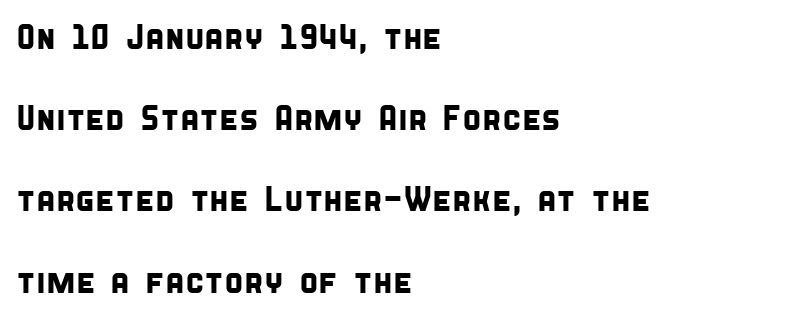
Q: Is the typeface a serif or a sans-serif typeface? A: Sans-serif.
Q: Is the text underlined? A: No.
Q: How is the paragraph aligned? A: Left-aligned.
Q: Is the spacing between letters normal or unusually wide? A: Normal.
Q: Is the spacing between lines tight, normal or loose? A: Loose.
Q: Width (condensed, normal, or wide)? A: Condensed.
Q: Stroke contrast? A: Low.
Q: x-height? A: Large.
Q: Monospaced? A: No.
